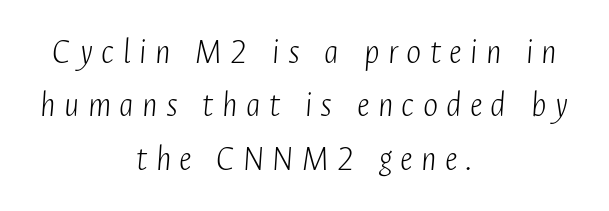
{"italic": "yes", "lean": "right", "slant_degrees": 4, "bold": "no", "weight": "light", "width": "condensed", "stroke_contrast": "low", "x_height": "medium", "monospaced": "no", "underline": "no", "align": "center", "line_spacing": "normal", "line_spacing_ratio": 1.48, "letter_spacing": "wide", "letter_spacing_em": 0.23, "glyph_px": 36}
